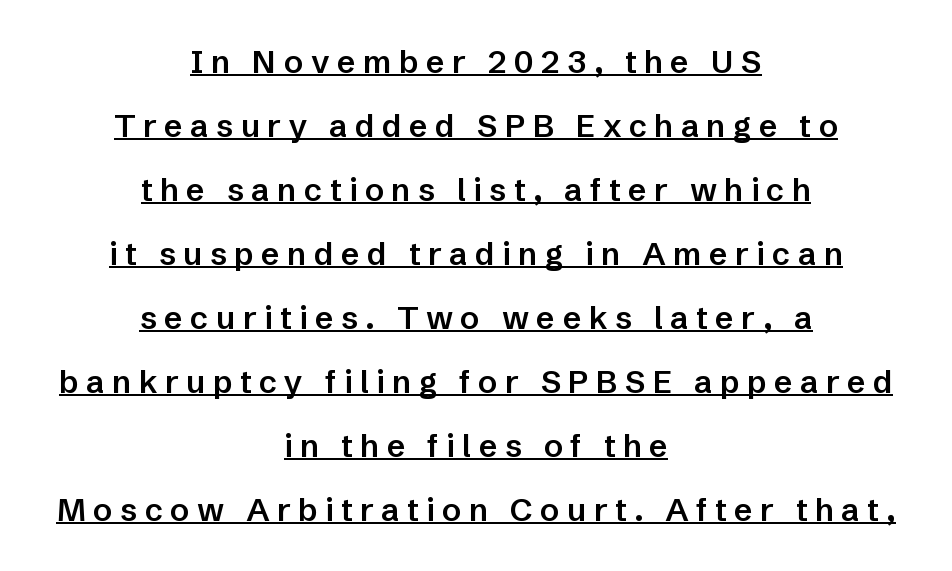
The image shows 32 px semibold sans-serif type, upright; set centered, loose line spacing (2.0x), unusually wide letter spacing (+0.23 em), underlined; low stroke contrast and a medium x-height.
